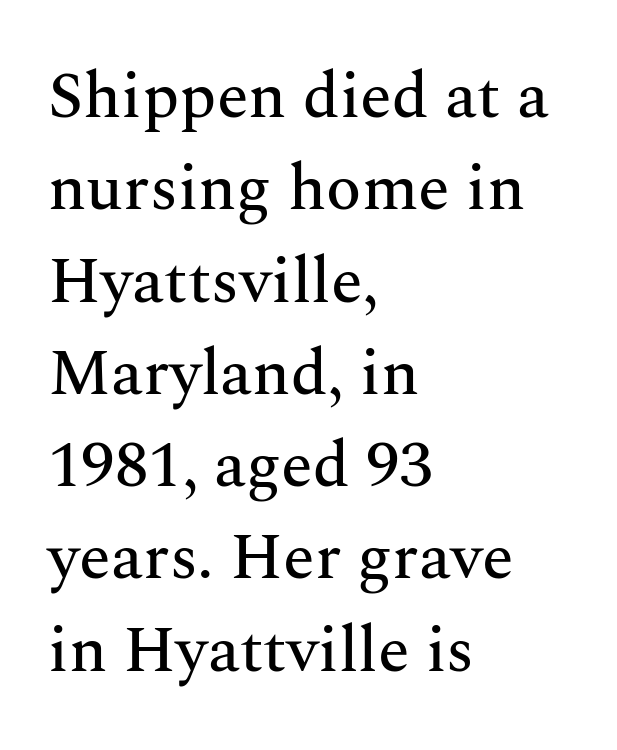
The image shows 65 px serif type, upright; set left-aligned, normal line spacing (1.42x), normal letter spacing, not underlined; medium stroke contrast and a medium x-height.
